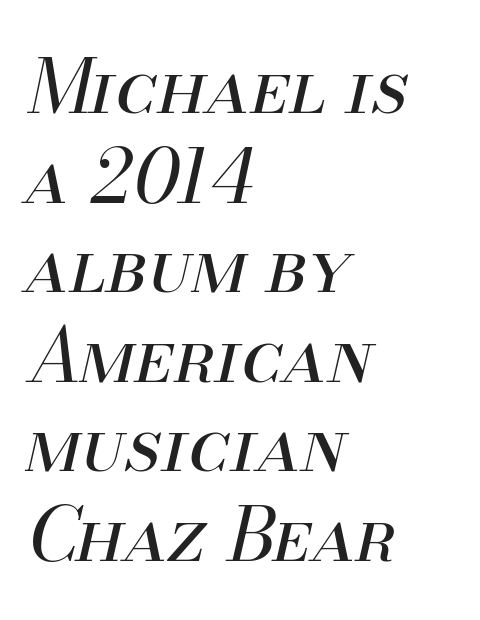
The image shows 74 px regular-weight type, italic (leaning right); set left-aligned, line spacing 1.21x, normal letter spacing, not underlined; medium stroke contrast and a small x-height.
